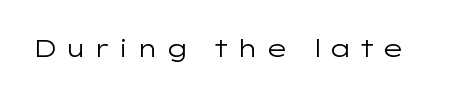
{"italic": "no", "bold": "no", "underline": "no", "letter_spacing": "wide", "letter_spacing_em": 0.25, "glyph_px": 24}
